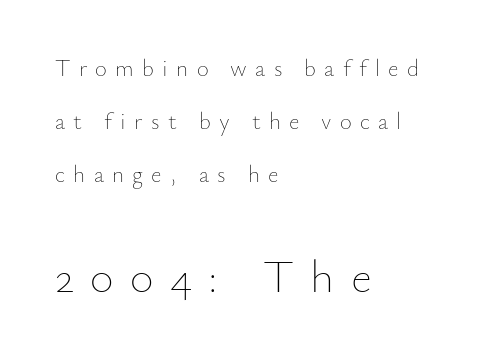
{"italic": "no", "bold": "no", "weight": "thin", "width": "normal", "stroke_contrast": "low", "x_height": "small", "monospaced": "no", "underline": "no", "align": "left", "line_spacing": "loose", "line_spacing_ratio": 2.3, "letter_spacing": "wide", "letter_spacing_em": 0.36, "larger_block": "second", "size_ratio": 2.0, "glyph_px": 46}
